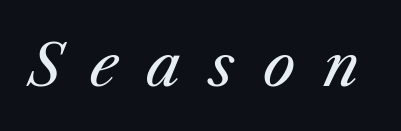
Q: Is the text bold? A: No.
Q: Is the text italic (slanted)? A: Yes, it leans right by about 23 degrees.
Q: Is the text underlined? A: No.
Q: Is the spacing between letters normal or unusually wide? A: Unusually wide.
Q: Width (condensed, normal, or wide)? A: Normal.
Q: Stroke contrast? A: Medium.
Q: x-height? A: Medium.
Q: Monospaced? A: No.
